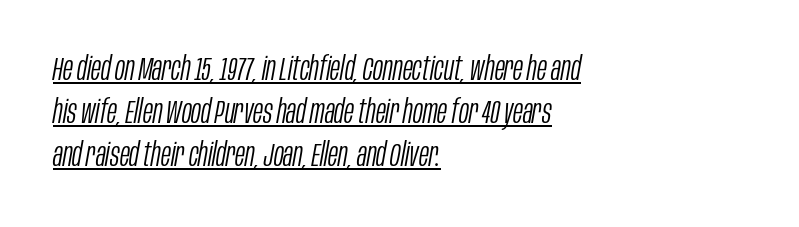
The image shows 33 px light, condensed type, italic (leaning right); set left-aligned, normal line spacing (1.3x), normal letter spacing, underlined; low stroke contrast and a large x-height.
